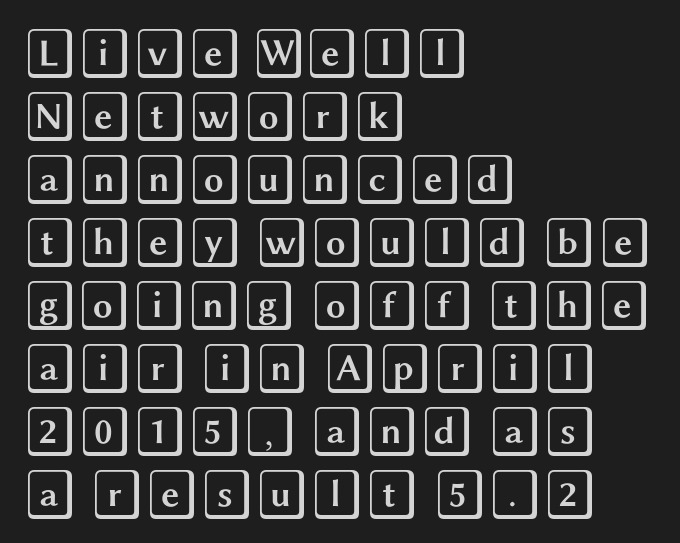
Q: Is the text italic (slanted)? A: No, it is upright.
Q: Is the text underlined? A: No.
Q: How is the paragraph aligned? A: Left-aligned.
Q: Is the spacing between letters normal or unusually wide? A: Normal.
Q: Is the spacing between lines tight, normal or loose? A: Normal.
Q: Width (condensed, normal, or wide)? A: Wide.
Q: x-height? A: Large.
